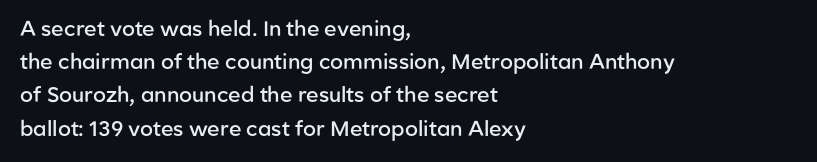
A typesetter would call this zero additional tracking. The foot of each line stays bare and open. Whoever set this chose a conventional vertical rhythm. Short and long lines alike share a common starting point at left. Stems and bowls a touch heavier than normal — semibold. The lettering stays uniformly vertical, giving the passage a roman look.
